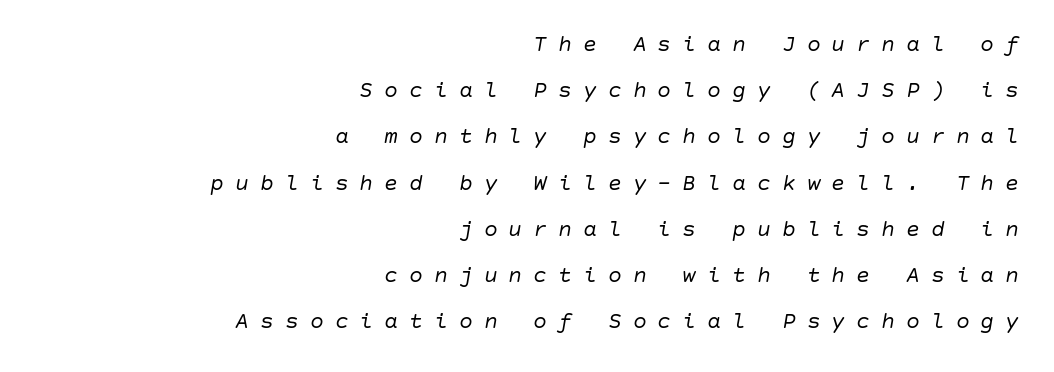
Q: Is the text bold? A: No.
Q: Is the text italic (slanted)? A: Yes, it leans right by about 10 degrees.
Q: Is the text underlined? A: No.
Q: How is the paragraph aligned? A: Right-aligned.
Q: Is the spacing between letters normal or unusually wide? A: Unusually wide.
Q: Is the spacing between lines tight, normal or loose? A: Loose.
